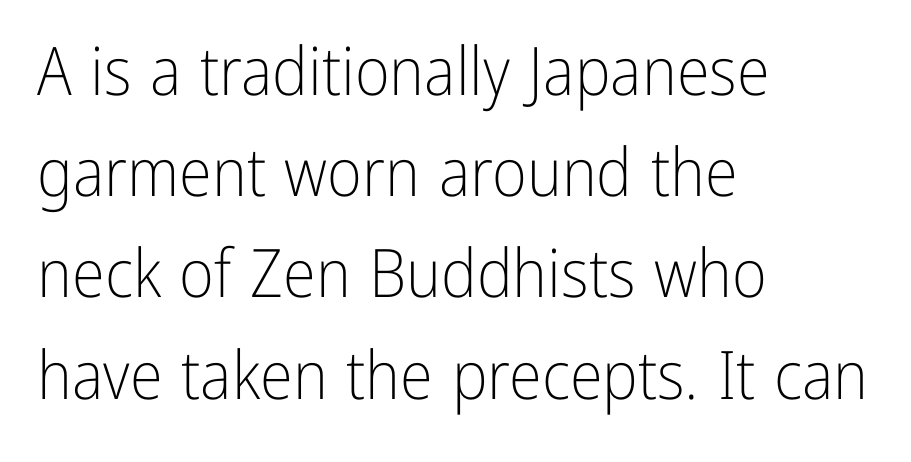
Character widths vary here, with narrow letters taking less room than wide ones. Line spacing here is normal. The typography opts for an upright posture over an oblique one. This rendering uses left alignment, leaving the right contour irregular.
